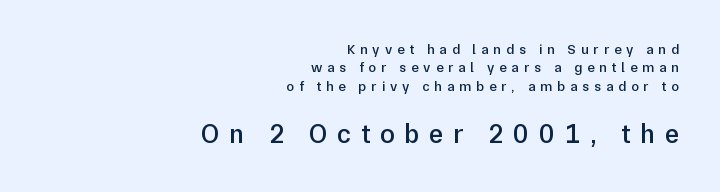
{"italic": "no", "bold": "semi", "underline": "no", "align": "right", "line_spacing": "normal", "line_spacing_ratio": 1.32, "letter_spacing": "wide", "letter_spacing_em": 0.35, "larger_block": "second", "size_ratio": 1.93, "glyph_px": 27}
